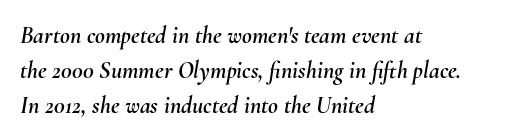
Q: Is the text italic (slanted)? A: Yes, it leans right by about 10 degrees.
Q: Is the text underlined? A: No.
Q: How is the paragraph aligned? A: Left-aligned.
Q: Is the spacing between letters normal or unusually wide? A: Normal.
Q: Is the spacing between lines tight, normal or loose? A: Normal.
